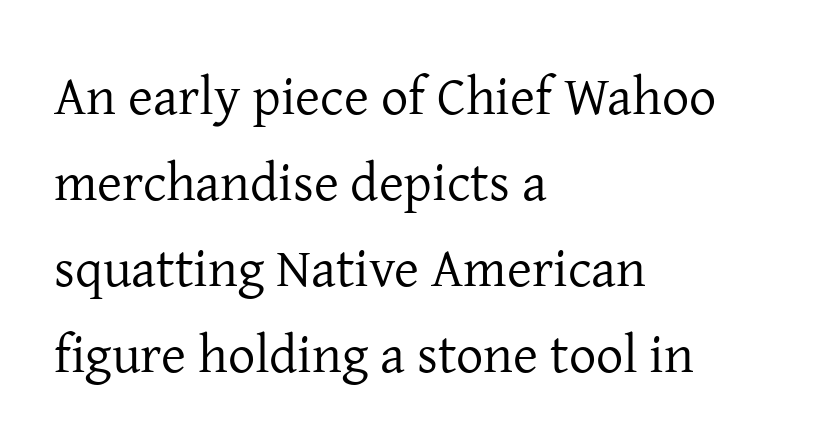
{"serif": "yes", "italic": "no", "bold": "no", "weight": "regular", "width": "normal", "stroke_contrast": "low", "x_height": "medium", "monospaced": "no", "underline": "no", "align": "left", "line_spacing": "normal", "line_spacing_ratio": 1.59, "letter_spacing": "normal", "letter_spacing_em": 0.0, "glyph_px": 54}
